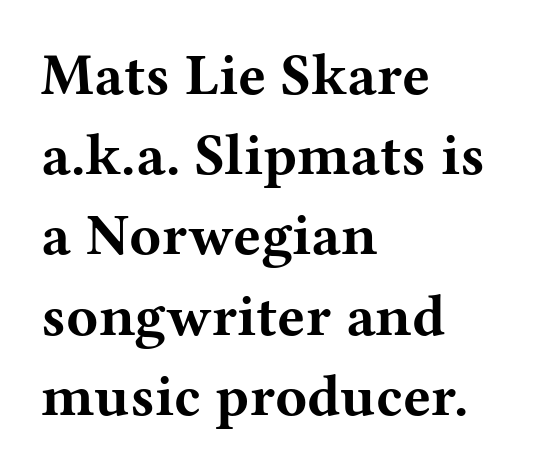
Q: Is the text bold? A: Yes.
Q: Is the text italic (slanted)? A: No, it is upright.
Q: Is the typeface a serif or a sans-serif typeface? A: Serif.
Q: Is the text underlined? A: No.
Q: How is the paragraph aligned? A: Left-aligned.
Q: Is the spacing between letters normal or unusually wide? A: Normal.
Q: Is the spacing between lines tight, normal or loose? A: Normal.
Q: Width (condensed, normal, or wide)? A: Wide.
Q: Stroke contrast? A: Medium.
Q: x-height? A: Medium.
Q: Monospaced? A: No.
